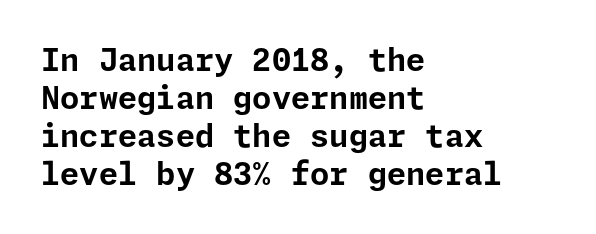
Q: Is the text bold? A: Yes.
Q: Is the text italic (slanted)? A: No, it is upright.
Q: Is the typeface a serif or a sans-serif typeface? A: Sans-serif.
Q: Is the text underlined? A: No.
Q: How is the paragraph aligned? A: Left-aligned.
Q: Is the spacing between letters normal or unusually wide? A: Normal.
Q: Width (condensed, normal, or wide)? A: Normal.
Q: Stroke contrast? A: Low.
Q: x-height? A: Medium.
